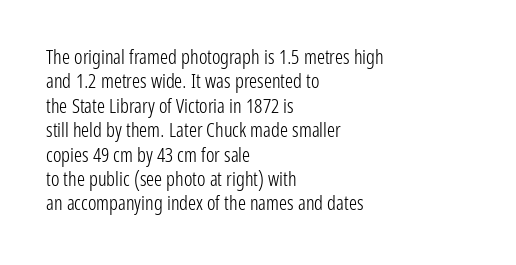
{"italic": "no", "bold": "no", "underline": "no", "align": "left", "line_spacing_ratio": 1.22, "letter_spacing": "normal", "letter_spacing_em": 0.0, "glyph_px": 20}
